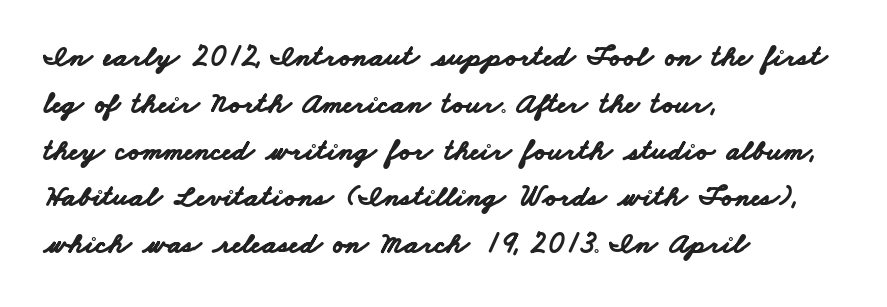
The image shows 30 px bold, wide sans-serif type; set left-aligned, normal line spacing (1.56x), normal letter spacing, not underlined; low stroke contrast and a small x-height.
